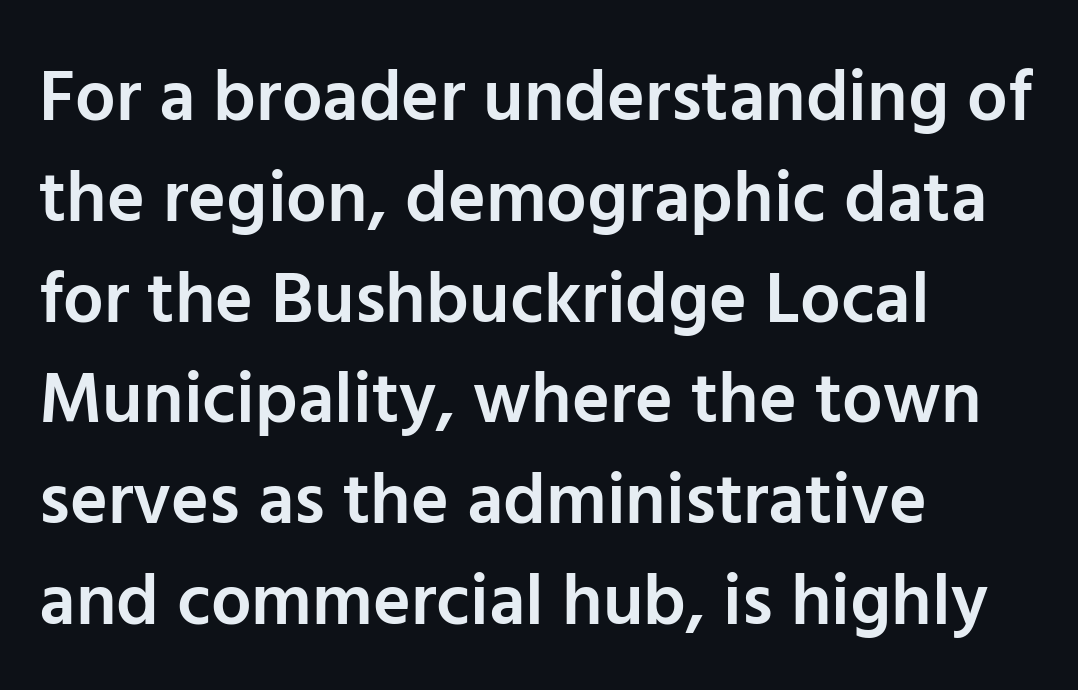
The image shows 72 px semibold sans-serif type, upright; set left-aligned, normal line spacing (1.4x), normal letter spacing, not underlined; low stroke contrast and a medium x-height.
